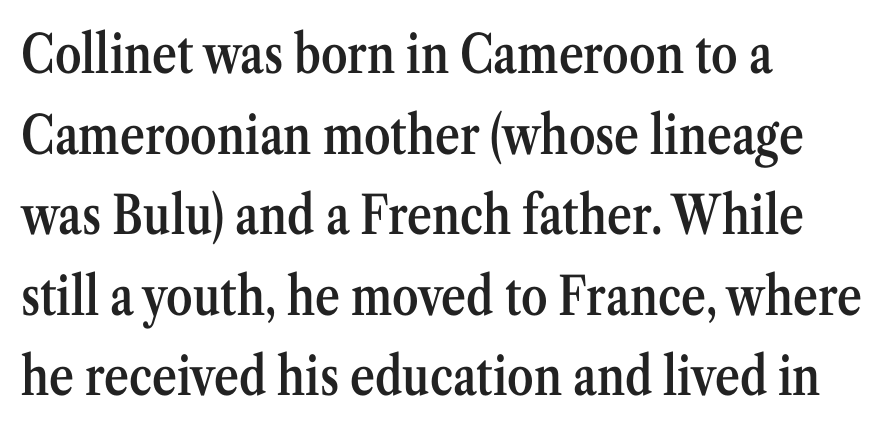
The image shows 53 px semibold, condensed serif type, upright; set left-aligned, normal line spacing (1.52x), normal letter spacing, not underlined; medium stroke contrast and a medium x-height.
